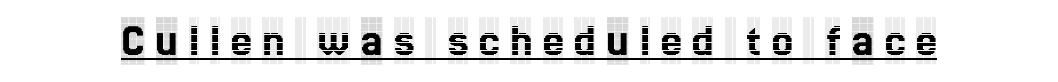
The image shows 47 px condensed serif type, upright; set unusually wide letter spacing (+0.23 em), underlined; a large x-height.
